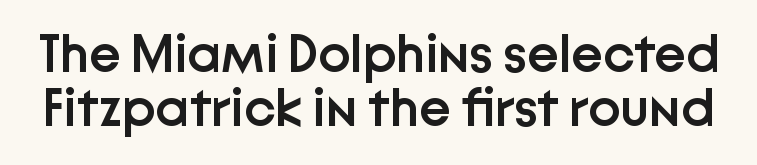
Classification — sans serif. Firm but not heavy-handed strokes: this text is semibold. The block of text is dense from top to bottom, with scant space between rows. Looks like regular typesetting: each glyph gets only the width it needs. You could call the tracking neutral — neither tight nor loose. Every character sits straight up, as roman type does.
